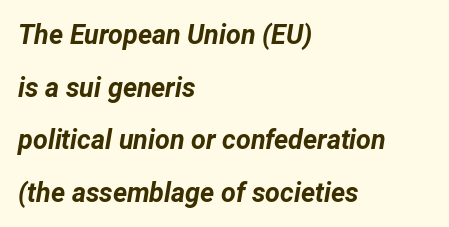
The image shows 27 px bold type, italic (leaning right); set left-aligned, loose line spacing (1.95x), normal letter spacing, not underlined.
